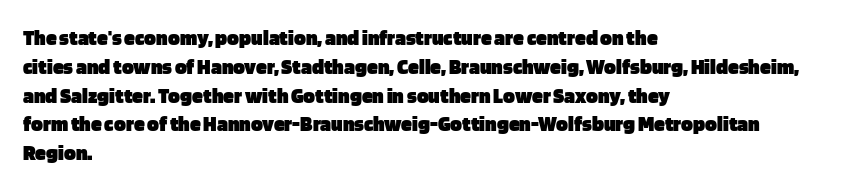
The rows are spaced the way most documents space them. Its strokes are broad and dark, the hallmark of bold type. Posture: upright roman. A bare baseline throughout the passage.
